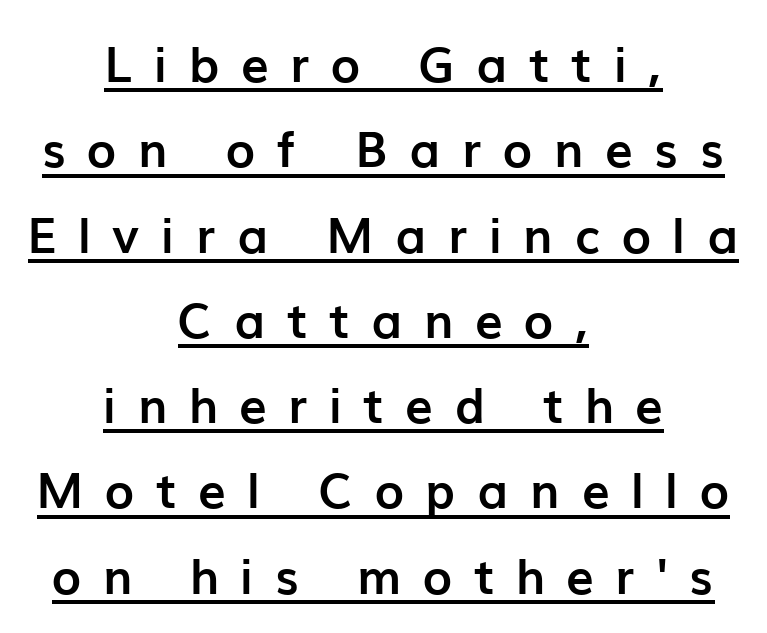
Typesetter's note: full bold, strokes at maximum text heaviness. Substantial extra tracking has been applied to these lines. Are there feet on the stems? There aren't — it's a sans. Notice how the passage keeps no hard edge, just a central spine. This sample carries an underscore along the baseline area. You can tell it's not italic because the verticals are truly vertical.
